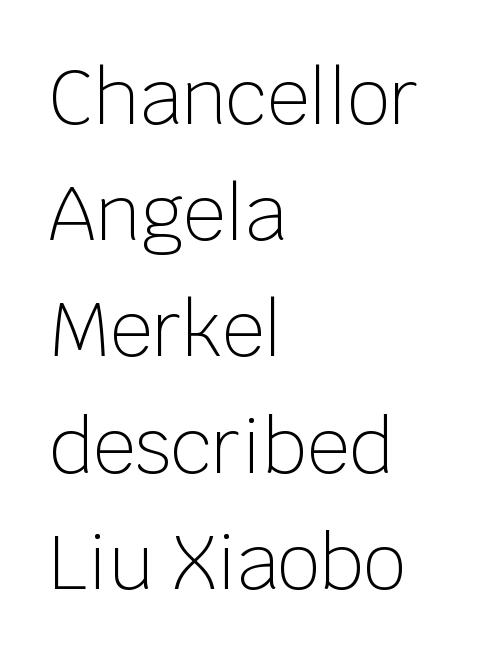
Q: Is the text bold? A: No.
Q: Is the text italic (slanted)? A: No, it is upright.
Q: Is the typeface a serif or a sans-serif typeface? A: Sans-serif.
Q: Is the text underlined? A: No.
Q: How is the paragraph aligned? A: Left-aligned.
Q: Is the spacing between letters normal or unusually wide? A: Normal.
Q: Is the spacing between lines tight, normal or loose? A: Normal.
Q: Width (condensed, normal, or wide)? A: Normal.
Q: Stroke contrast? A: Low.
Q: x-height? A: Large.
Q: Monospaced? A: No.
